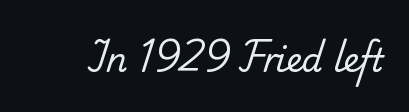
{"serif": "yes", "bold": "no", "weight": "regular", "width": "normal", "stroke_contrast": "low", "x_height": "small", "monospaced": "no", "underline": "no", "letter_spacing": "normal", "letter_spacing_em": 0.0, "glyph_px": 33}
